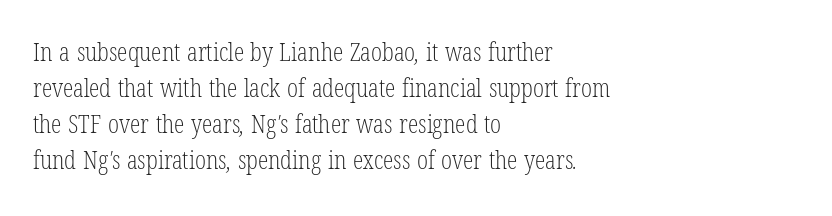
{"bold": "no", "underline": "no", "align": "left", "line_spacing": "normal", "line_spacing_ratio": 1.39, "letter_spacing": "normal", "letter_spacing_em": 0.0, "glyph_px": 26}
